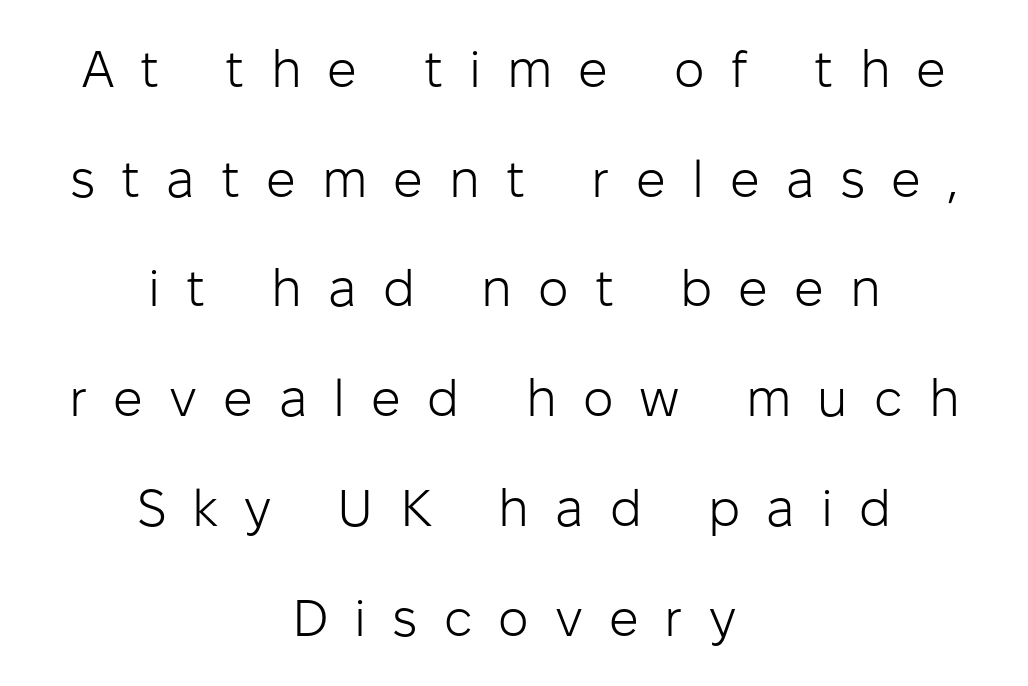
{"serif": "no", "italic": "no", "bold": "no", "weight": "light", "width": "normal", "stroke_contrast": "low", "x_height": "medium", "monospaced": "no", "underline": "no", "align": "center", "line_spacing": "loose", "line_spacing_ratio": 2.11, "letter_spacing": "wide", "letter_spacing_em": 0.5, "glyph_px": 52}
